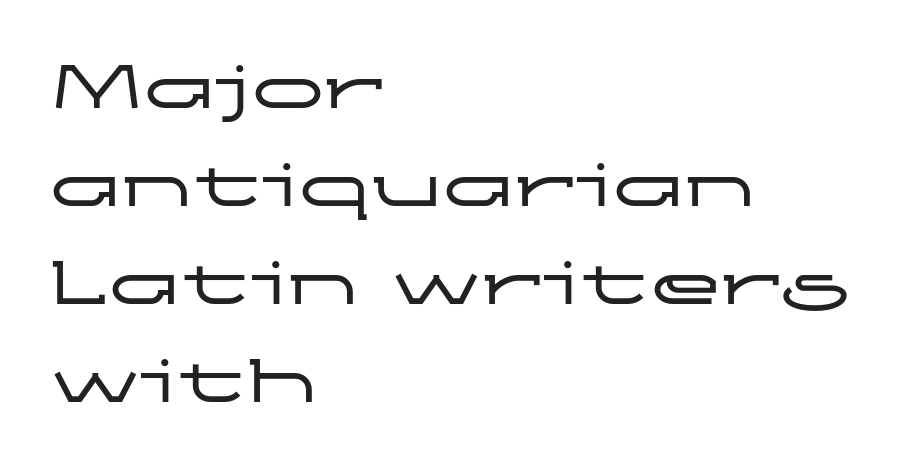
This sample uses a sans-serif face. Posture: vertical. The gap between lines stays unmarked. If you measured baseline to baseline, you'd find a middling distance.
